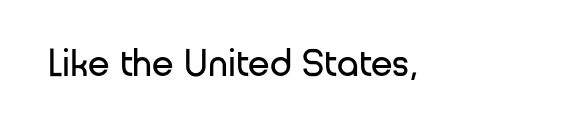
Q: Is the text bold? A: No.
Q: Is the text italic (slanted)? A: No, it is upright.
Q: Is the typeface a serif or a sans-serif typeface? A: Sans-serif.
Q: Is the text underlined? A: No.
Q: Is the spacing between letters normal or unusually wide? A: Normal.
Q: Width (condensed, normal, or wide)? A: Normal.
Q: Stroke contrast? A: Low.
Q: x-height? A: Medium.
Q: Monospaced? A: No.
